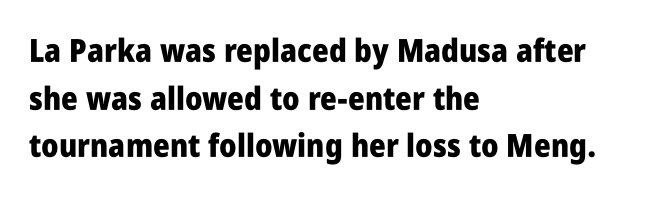
Q: Is the text bold? A: Yes.
Q: Is the text italic (slanted)? A: No, it is upright.
Q: Is the typeface a serif or a sans-serif typeface? A: Sans-serif.
Q: Is the text underlined? A: No.
Q: How is the paragraph aligned? A: Left-aligned.
Q: Is the spacing between letters normal or unusually wide? A: Normal.
Q: Is the spacing between lines tight, normal or loose? A: Normal.
Q: Width (condensed, normal, or wide)? A: Condensed.
Q: Stroke contrast? A: Low.
Q: x-height? A: Large.
Q: Monospaced? A: No.
